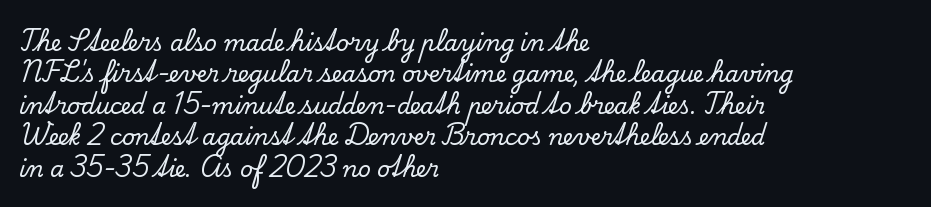
Q: Is the text italic (slanted)? A: Yes.
Q: Is the text underlined? A: No.
Q: How is the paragraph aligned? A: Left-aligned.
Q: Is the spacing between letters normal or unusually wide? A: Normal.
Q: Is the spacing between lines tight, normal or loose? A: Normal.
